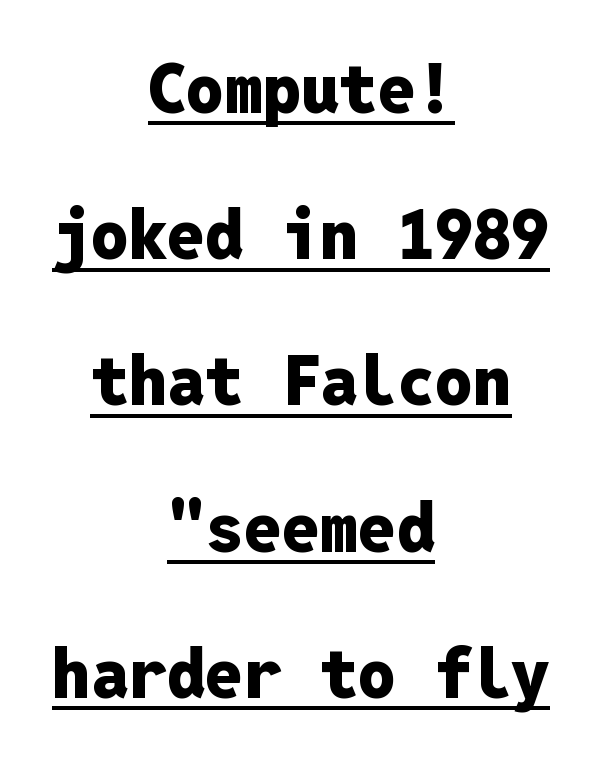
A full-strength bold gives these letters their thick strokes. Observe the ordinary spacing: letters are neighbours, not strangers. Beneath each row of characters lies a ruled line. Regarding serifs, this sample does without them.
